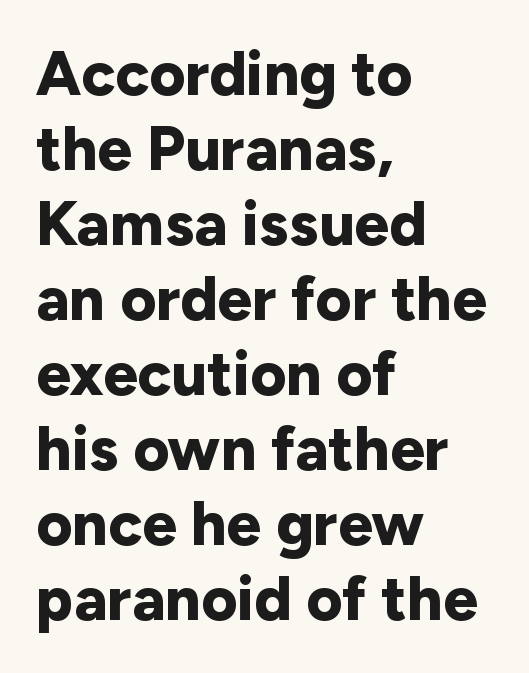
As a designer I'd log this as weight 700, bold. Underlining? Definitely not there. The type is set solid horizontally, with unmodified tracking. The typesetter chose a ragged-right arrangement here. Note the varied advance widths — an 'i' is clearly narrower than an 'm'. A typesetter would label this face a sans.
